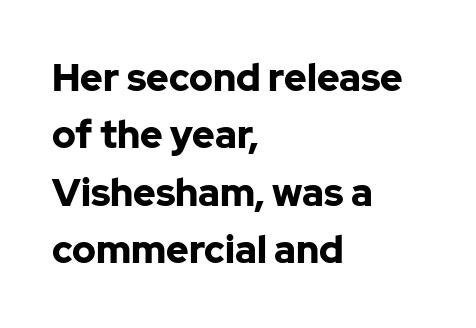
Q: Is the text bold? A: Yes.
Q: Is the text italic (slanted)? A: No, it is upright.
Q: Is the typeface a serif or a sans-serif typeface? A: Sans-serif.
Q: Is the text underlined? A: No.
Q: How is the paragraph aligned? A: Left-aligned.
Q: Is the spacing between letters normal or unusually wide? A: Normal.
Q: Is the spacing between lines tight, normal or loose? A: Normal.
Q: Width (condensed, normal, or wide)? A: Normal.
Q: Stroke contrast? A: Low.
Q: x-height? A: Medium.
Q: Monospaced? A: No.
